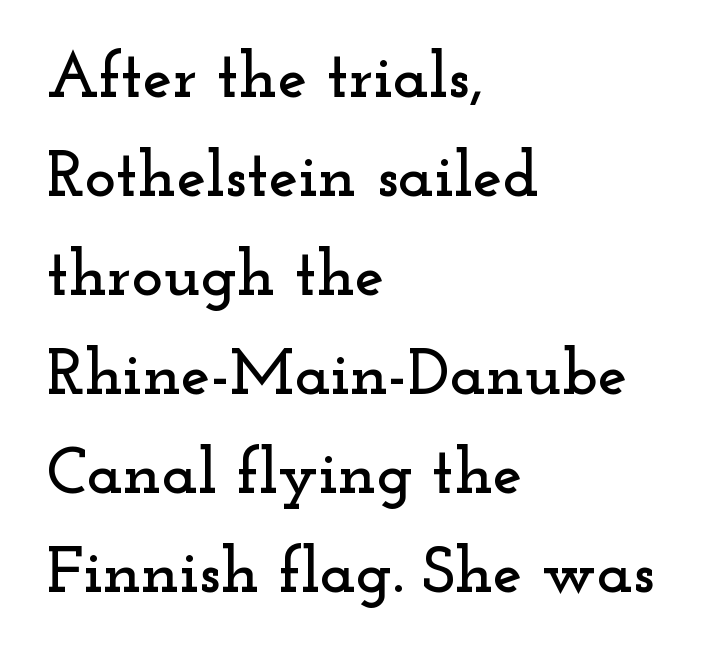
Character widths vary here, with narrow letters taking less room than wide ones. Quick note: interline space is typical. No italicization has been applied; the sample stays upright. Nothing unusual about the tracking: characters are spaced as the font intends. Line beginnings align vertically; line endings do not.
